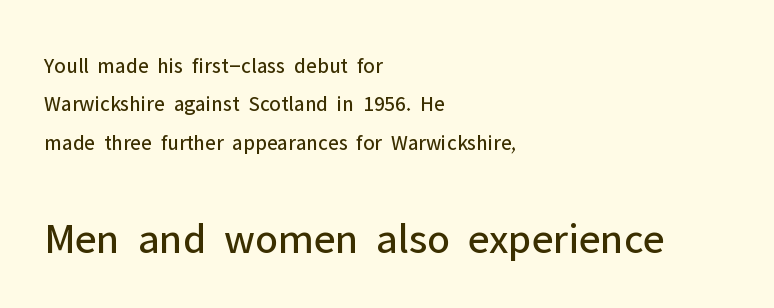
The image shows 44 px regular-weight sans-serif type, upright; set left-aligned, line spacing 1.75x, normal letter spacing, not underlined; the second (bottom) block is 2.0x larger; low stroke contrast and a medium x-height.
